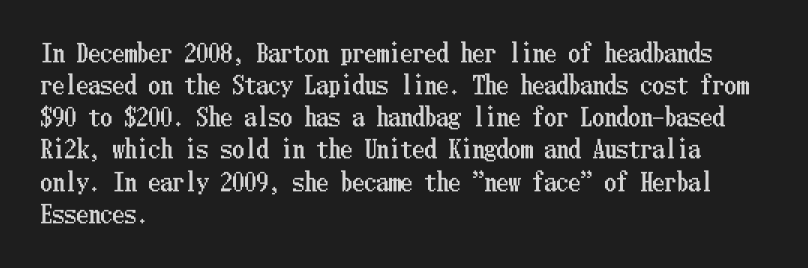
{"italic": "no", "underline": "no", "align": "left", "line_spacing": "normal", "line_spacing_ratio": 1.34, "letter_spacing": "normal", "letter_spacing_em": 0.0, "glyph_px": 24}
